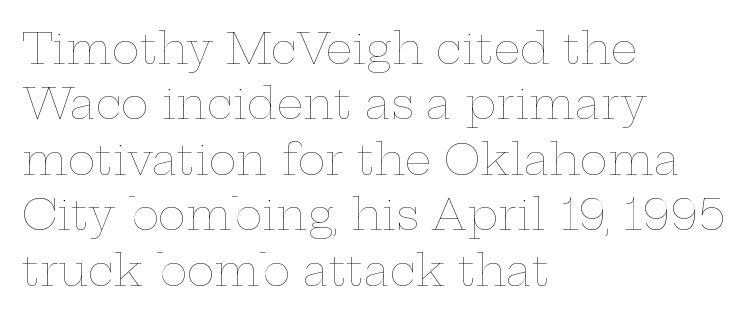
Rendered with straight, roman letterforms. Standard letterfit; no display-style spreading of the glyphs. The strokes carry an ordinary text weight at most. Horizontal bands of white between lines are of average thickness.
